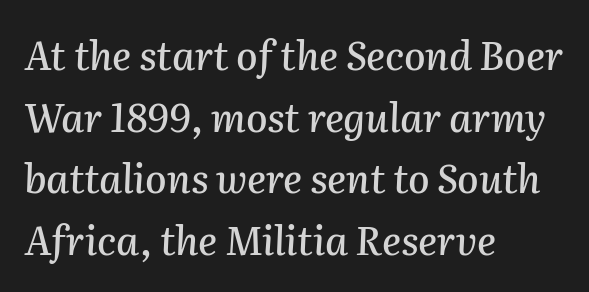
{"italic": "yes", "lean": "right", "slant_degrees": 2, "width": "normal", "stroke_contrast": "medium", "x_height": "medium", "monospaced": "no", "underline": "no", "align": "left", "line_spacing": "normal", "line_spacing_ratio": 1.58, "letter_spacing": "normal", "letter_spacing_em": 0.0, "glyph_px": 39}
